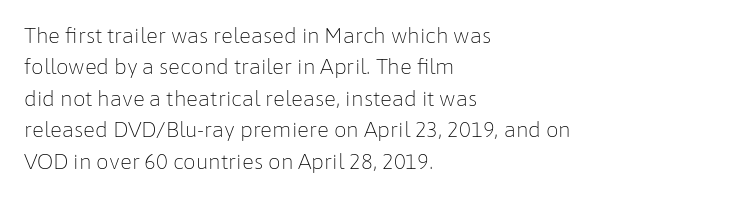
The image shows 20 px text type, upright; set left-aligned, normal line spacing (1.57x), normal letter spacing, not underlined.
